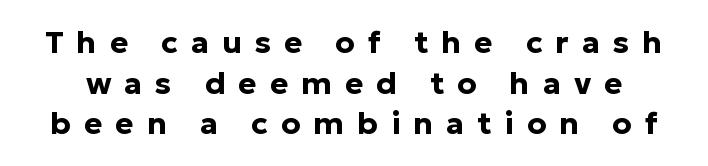
Is the type bold? Yes — the strokes are clearly thick and heavy. Italic: no, the glyphs are upright roman. Looks like regular typesetting: each glyph gets only the width it needs. The characters display no serif detailing; their extremities are plain. In terms of leading, this rendering sits right in the middle.
